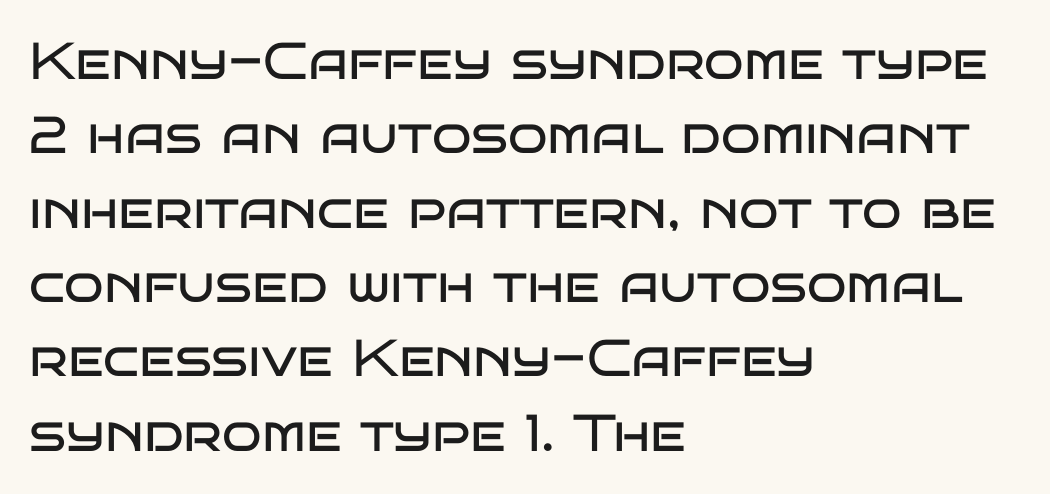
{"serif": "no", "italic": "no", "bold": "no", "weight": "regular", "width": "wide", "stroke_contrast": "low", "x_height": "large", "monospaced": "no", "underline": "no", "align": "left", "line_spacing": "normal", "line_spacing_ratio": 1.43, "letter_spacing": "normal", "letter_spacing_em": 0.0, "glyph_px": 52}
